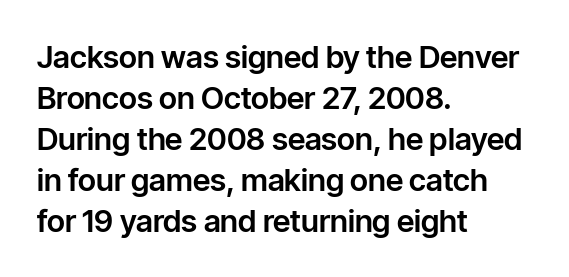
Proportional: the letters do not fall into vertical columns. The type family on display is of the sans-serif kind. Vertically, the passage feels balanced, rows spaced as you'd expect. The type sits square on the baseline with zero lean. Between one letter and the next there's only the usual sliver of space. In CSS terms this would be text-align: left.
